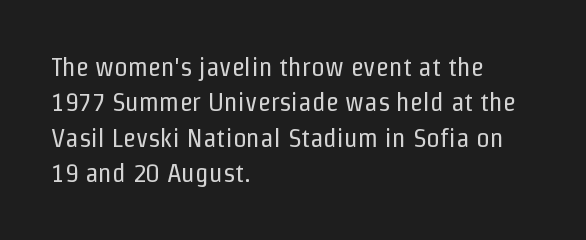
Line beginnings align vertically; line endings do not. The typography opts for an upright posture over an oblique one. Baseline-to-baseline distance is the conventional proportion of letter height. The characters are drawn with everyday or finer stroke widths. Here the glyphs are tracked normally, forming tight word shapes.
